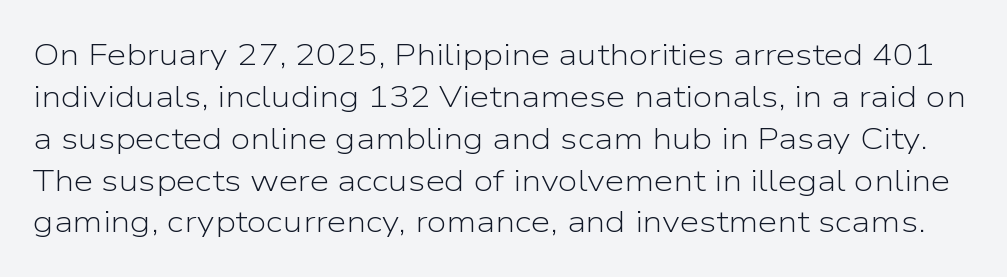
Q: Is the text bold? A: No.
Q: Is the text italic (slanted)? A: No, it is upright.
Q: Is the typeface a serif or a sans-serif typeface? A: Sans-serif.
Q: Is the text underlined? A: No.
Q: Is the spacing between letters normal or unusually wide? A: Normal.
Q: Is the spacing between lines tight, normal or loose? A: Normal.
Q: Width (condensed, normal, or wide)? A: Normal.
Q: Stroke contrast? A: Low.
Q: x-height? A: Medium.
Q: Monospaced? A: No.
